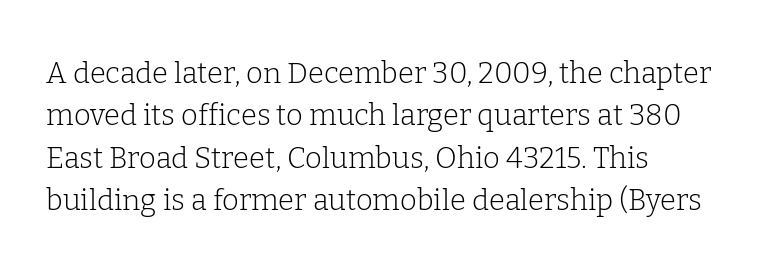
The image shows 29 px light serif type, upright; set left-aligned, normal line spacing (1.46x), normal letter spacing, not underlined; low stroke contrast and a medium x-height.
